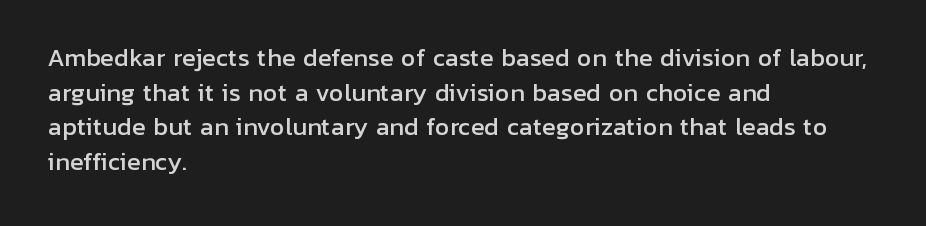
The image shows 23 px text type, upright; set left-aligned, normal line spacing (1.51x), normal letter spacing, not underlined.
